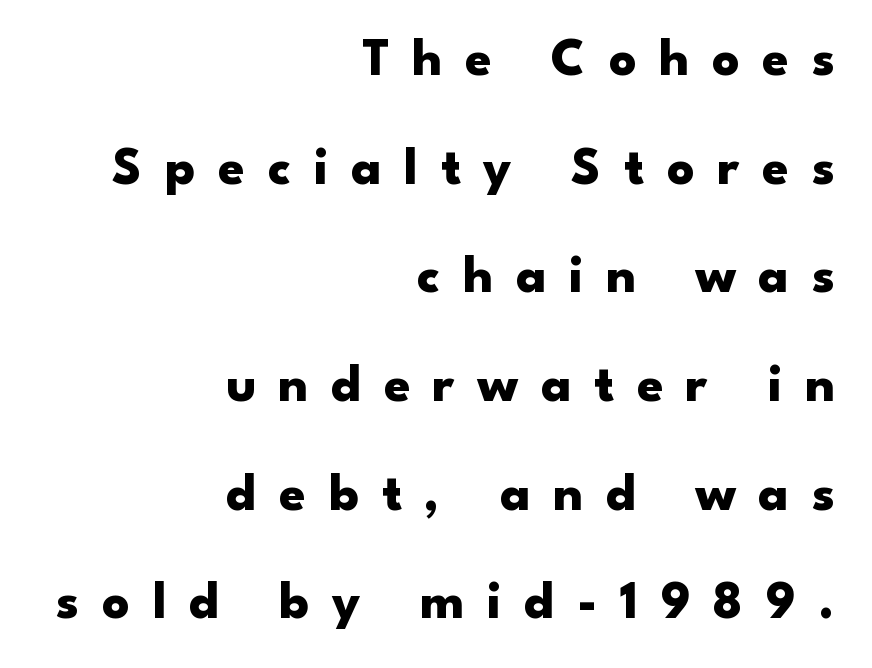
The image shows 53 px heavy, wide sans-serif type, upright; set right-aligned, loose line spacing (2.05x), unusually wide letter spacing (+0.43 em), not underlined; low stroke contrast and a small x-height.
